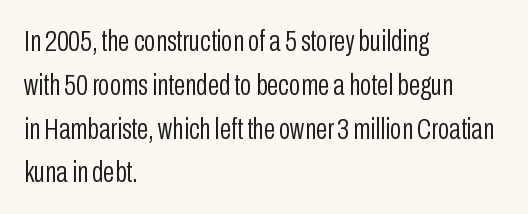
Do the characters align in a grid? No, the font is proportional. Bare-footed words on every line. Counters stay open thanks to moderate or lighter strokes. Notice how descenders clear the ascenders below comfortably — that's standard leading.
